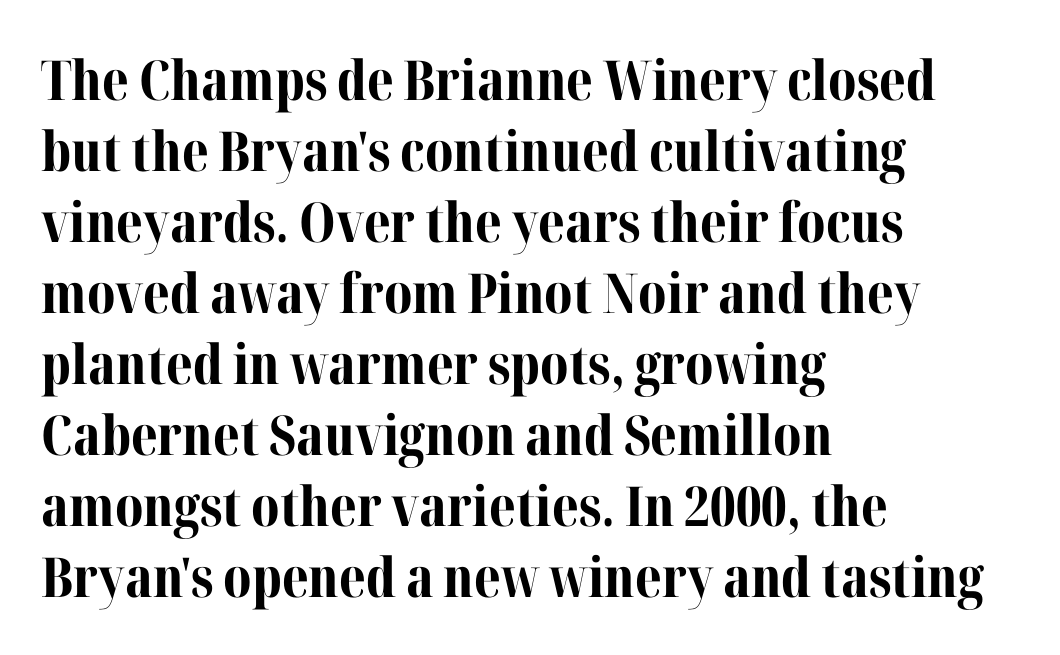
The image shows 55 px bold serif type, upright; set left-aligned, normal line spacing (1.29x), normal letter spacing, not underlined; medium stroke contrast and a medium x-height.
